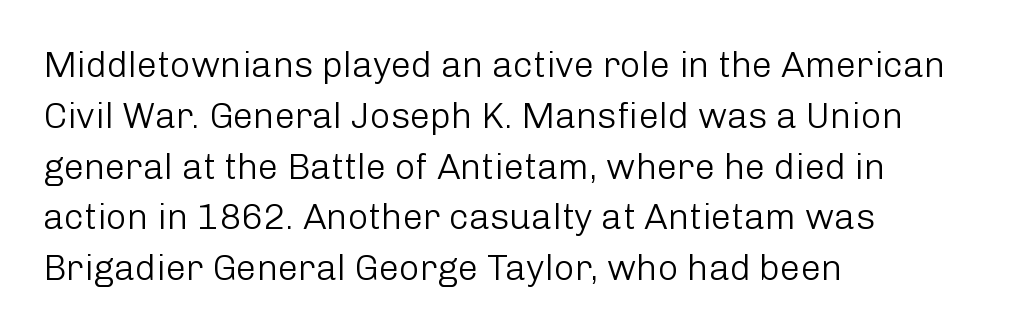
The image shows 36 px light sans-serif type, upright; set left-aligned, normal line spacing (1.41x), normal letter spacing, not underlined; low stroke contrast and a medium x-height.
